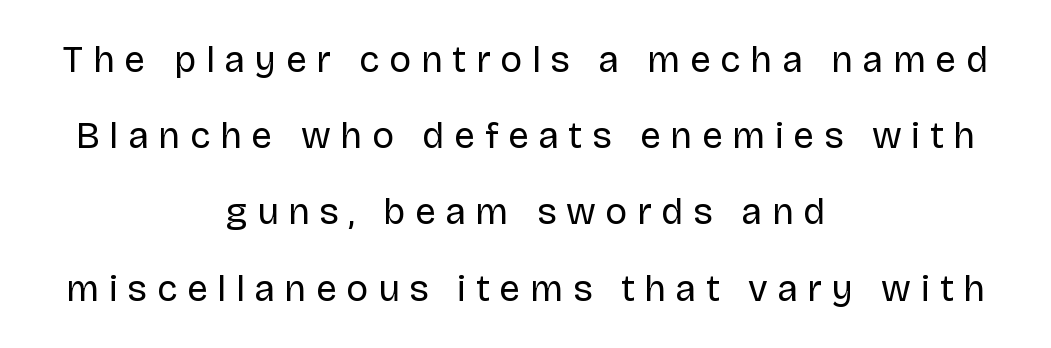
Q: Is the text bold? A: No.
Q: Is the text italic (slanted)? A: No, it is upright.
Q: Is the typeface a serif or a sans-serif typeface? A: Sans-serif.
Q: Is the text underlined? A: No.
Q: How is the paragraph aligned? A: Centered.
Q: Is the spacing between letters normal or unusually wide? A: Unusually wide.
Q: Is the spacing between lines tight, normal or loose? A: Loose.
Q: Width (condensed, normal, or wide)? A: Normal.
Q: Stroke contrast? A: Low.
Q: x-height? A: Large.
Q: Monospaced? A: No.
